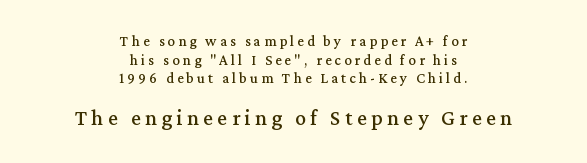
The image shows 22 px text type, upright; set centered, line spacing 1.24x, unusually wide letter spacing (+0.2 em), not underlined; the second (bottom) block is 1.47x larger.
